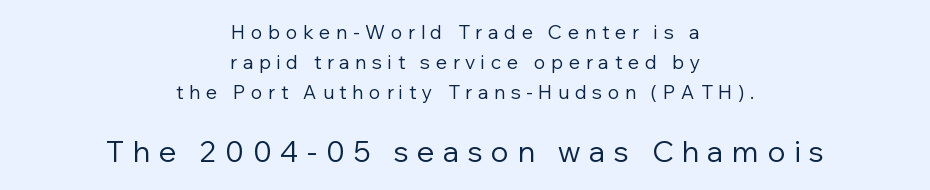
{"serif": "no", "italic": "no", "bold": "no", "weight": "regular", "width": "normal", "stroke_contrast": "low", "x_height": "medium", "monospaced": "no", "underline": "no", "align": "center", "line_spacing": "normal", "line_spacing_ratio": 1.58, "letter_spacing": "wide", "letter_spacing_em": 0.3, "larger_block": "second", "size_ratio": 1.53, "glyph_px": 29}
